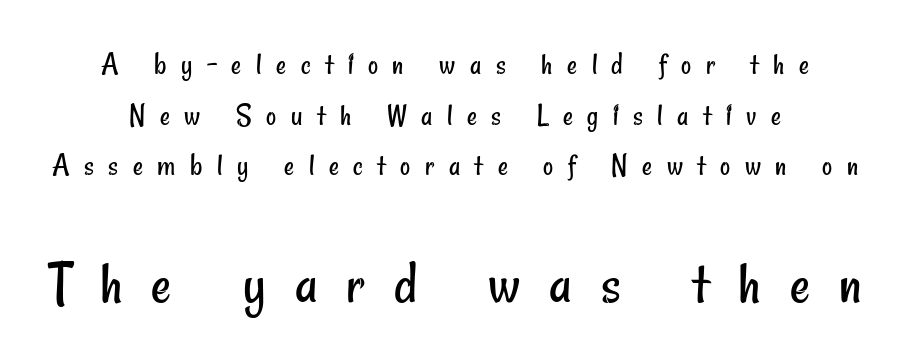
Q: Is the text bold? A: No.
Q: Is the typeface a serif or a sans-serif typeface? A: Sans-serif.
Q: Is the text underlined? A: No.
Q: How is the paragraph aligned? A: Centered.
Q: Is the spacing between letters normal or unusually wide? A: Unusually wide.
Q: Is the spacing between lines tight, normal or loose? A: Normal.
Q: Which block of text is set in a larger size, the first (top) or the second (bottom)? A: The second (bottom) one.
Q: Width (condensed, normal, or wide)? A: Condensed.
Q: Stroke contrast? A: Low.
Q: x-height? A: Small.
Q: Monospaced? A: No.
